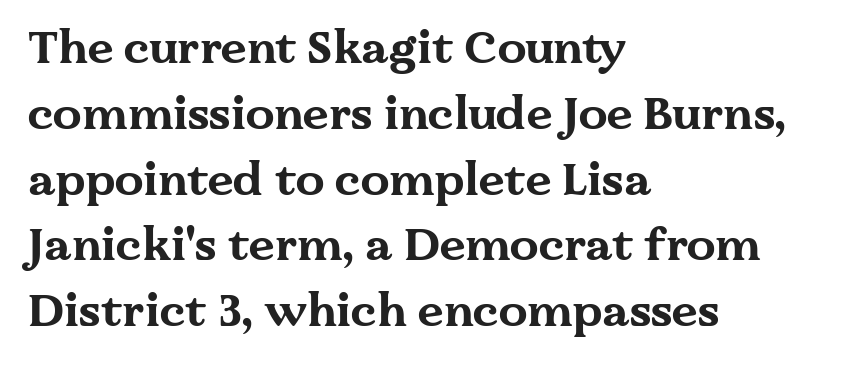
Alignment: flush left. A typesetter would call this leading conventional body-copy spacing. Small tapered or slab feet sit at the stroke ends, so this counts as serif. Bold? Absolutely — the strokes are thick and heavy. This rendering leaves character spacing at its baseline value. Check the space under the baseline: it is left empty.
